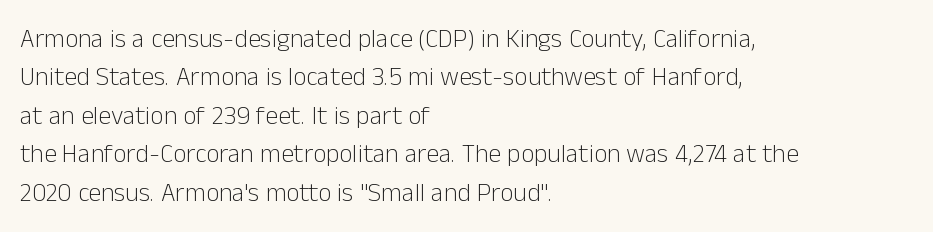
Leftover space on each line is placed entirely after the last word. The font sits on the lighter half of the weight spectrum, regular included. Here the glyphs are tracked normally, forming tight word shapes. Evenly set lines give the paragraph a standard silhouette. The area under the type is left untouched. The letters stand upright; this is a roman face.
